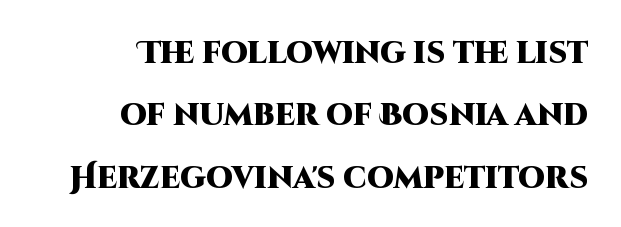
Thick stems and heavy bowls — unmistakably bold. Baseline-to-baseline distance is far greater than the letter height. Is this a fixed-width face? No — the glyphs have proportional, varying widths. Type without underlining. Every stem runs plumb, perpendicular to the baseline.
